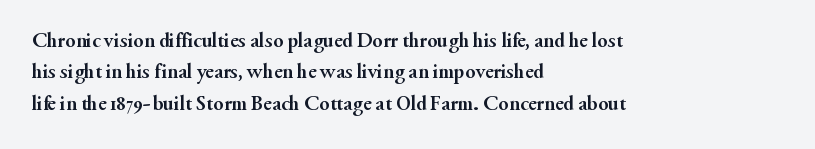
The image shows 21 px bold type, upright; set left-aligned, normal line spacing (1.49x), normal letter spacing, not underlined.
